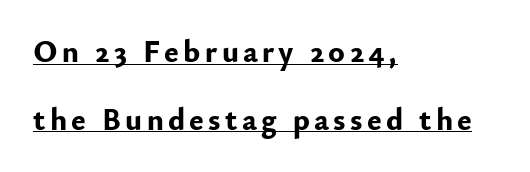
{"serif": "no", "italic": "no", "bold": "yes", "weight": "bold", "width": "normal", "stroke_contrast": "low", "x_height": "small", "monospaced": "no", "underline": "yes", "align": "left", "line_spacing": "loose", "line_spacing_ratio": 2.18, "glyph_px": 31}
